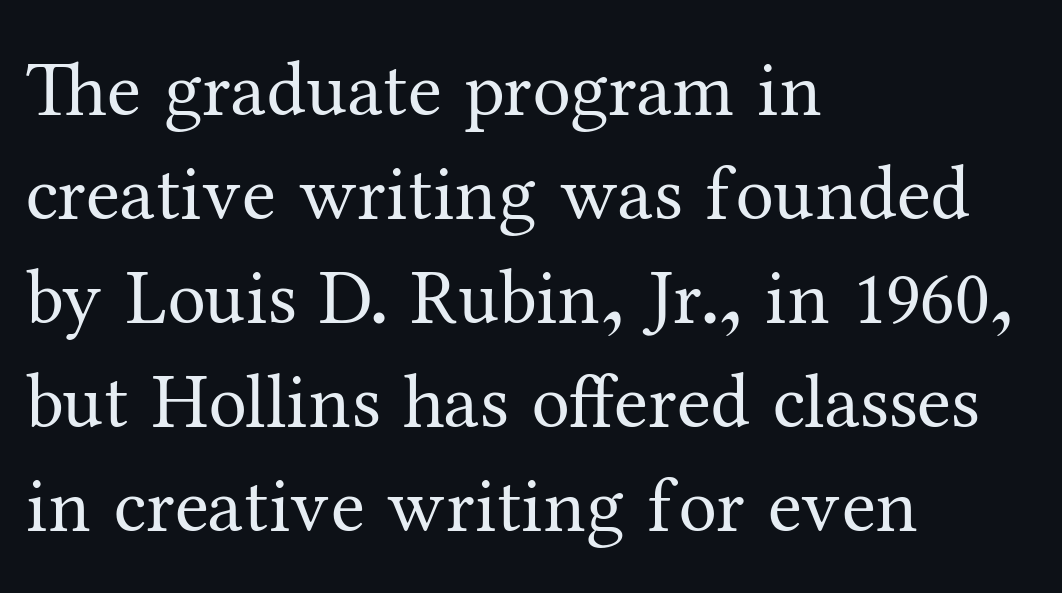
The image shows 77 px regular-weight serif type, upright; set left-aligned, normal line spacing (1.35x), normal letter spacing, not underlined; medium stroke contrast and a medium x-height.
